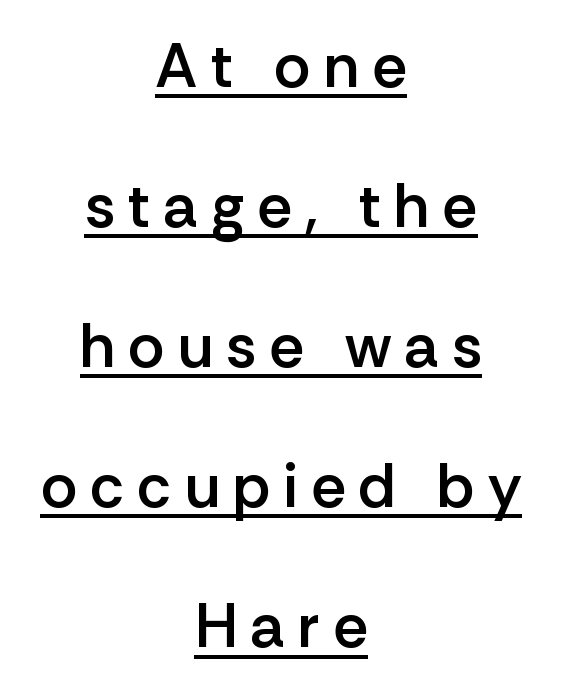
{"serif": "no", "italic": "no", "bold": "semi", "weight": "semibold", "width": "normal", "stroke_contrast": "low", "x_height": "medium", "monospaced": "no", "underline": "yes", "align": "center", "line_spacing": "loose", "line_spacing_ratio": 2.26, "letter_spacing": "wide", "letter_spacing_em": 0.21, "glyph_px": 62}
